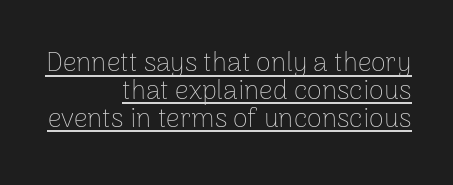
Q: Is the text bold? A: No.
Q: Is the text italic (slanted)? A: No, it is upright.
Q: Is the text underlined? A: Yes.
Q: How is the paragraph aligned? A: Right-aligned.
Q: Is the spacing between letters normal or unusually wide? A: Normal.
Q: Is the spacing between lines tight, normal or loose? A: Tight.
